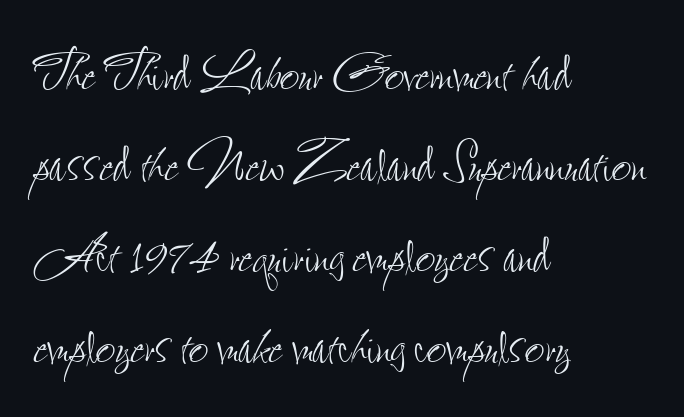
{"bold": "no", "weight": "thin", "width": "condensed", "stroke_contrast": "low", "x_height": "small", "monospaced": "no", "underline": "no", "align": "left", "line_spacing": "normal", "line_spacing_ratio": 1.32, "letter_spacing": "normal", "letter_spacing_em": 0.0, "glyph_px": 69}
